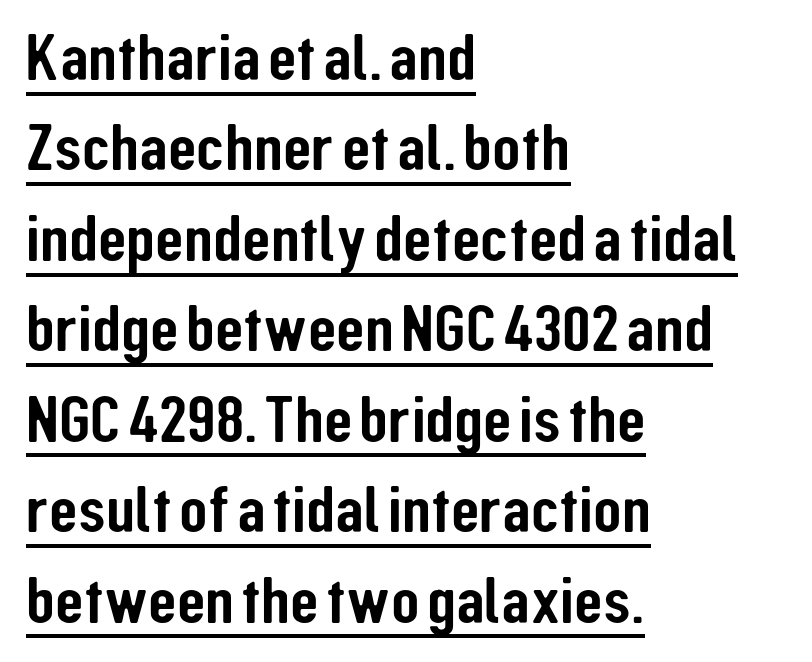
Underlining? Definitely there. Regarding leading, the lines here are spaced in the standard way. The setting favours the left margin, as ordinary paragraphs usually do. What kind of face is this? One without serifs — a sans.
